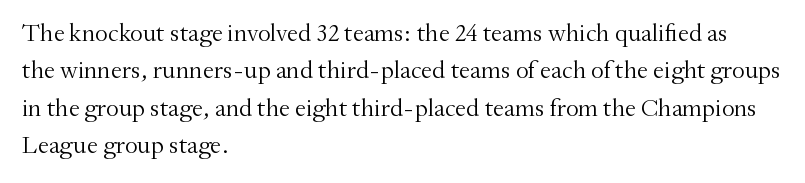
In CSS terms this would be text-align: left. Descenders are the only things crossing below the line. One glance says typical: line gaps are just what's usual. This is the regular roman posture of the typeface.
